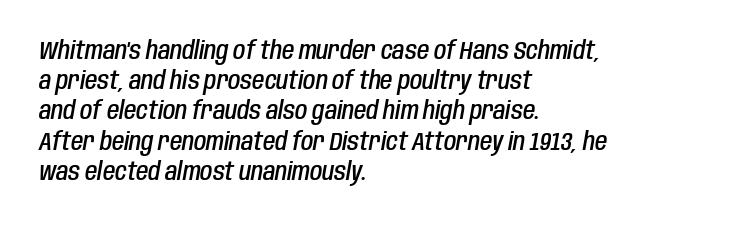
The image shows 25 px text type, italic (leaning right); set left-aligned, line spacing 1.21x, normal letter spacing, not underlined.
